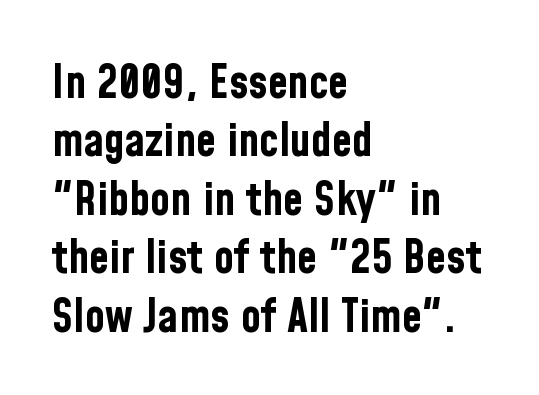
Q: Is the text bold? A: Yes.
Q: Is the text italic (slanted)? A: No, it is upright.
Q: Is the typeface a serif or a sans-serif typeface? A: Sans-serif.
Q: Is the text underlined? A: No.
Q: How is the paragraph aligned? A: Left-aligned.
Q: Is the spacing between letters normal or unusually wide? A: Normal.
Q: Is the spacing between lines tight, normal or loose? A: Normal.
Q: Width (condensed, normal, or wide)? A: Condensed.
Q: Stroke contrast? A: Low.
Q: x-height? A: Medium.
Q: Monospaced? A: No.
